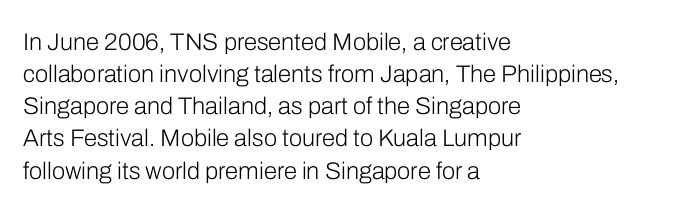
Q: Is the text bold? A: No.
Q: Is the text italic (slanted)? A: No, it is upright.
Q: Is the text underlined? A: No.
Q: How is the paragraph aligned? A: Left-aligned.
Q: Is the spacing between letters normal or unusually wide? A: Normal.
Q: Is the spacing between lines tight, normal or loose? A: Normal.
